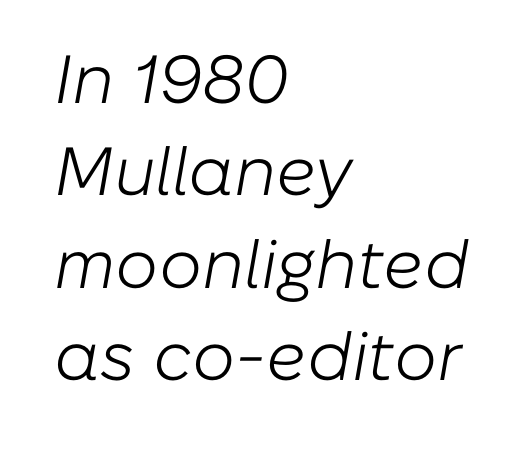
Q: Is the text bold? A: No.
Q: Is the text italic (slanted)? A: Yes, it leans right by about 10 degrees.
Q: Is the text underlined? A: No.
Q: How is the paragraph aligned? A: Left-aligned.
Q: Is the spacing between letters normal or unusually wide? A: Normal.
Q: Is the spacing between lines tight, normal or loose? A: Normal.
Q: Width (condensed, normal, or wide)? A: Normal.
Q: Stroke contrast? A: Low.
Q: x-height? A: Medium.
Q: Monospaced? A: No.
